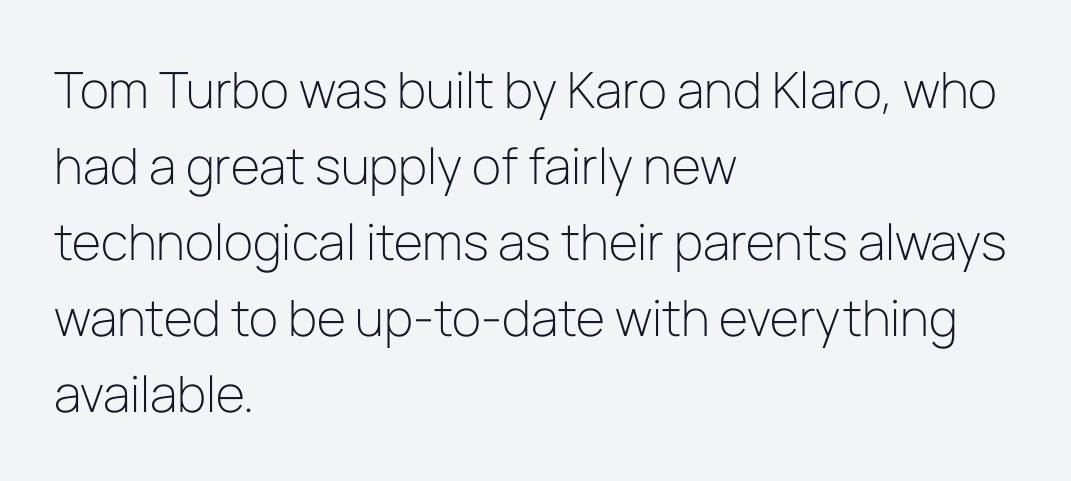
Q: Is the text bold? A: No.
Q: Is the text italic (slanted)? A: No, it is upright.
Q: Is the typeface a serif or a sans-serif typeface? A: Sans-serif.
Q: Is the text underlined? A: No.
Q: How is the paragraph aligned? A: Left-aligned.
Q: Is the spacing between letters normal or unusually wide? A: Normal.
Q: Is the spacing between lines tight, normal or loose? A: Normal.
Q: Width (condensed, normal, or wide)? A: Normal.
Q: Stroke contrast? A: Low.
Q: x-height? A: Medium.
Q: Monospaced? A: No.
